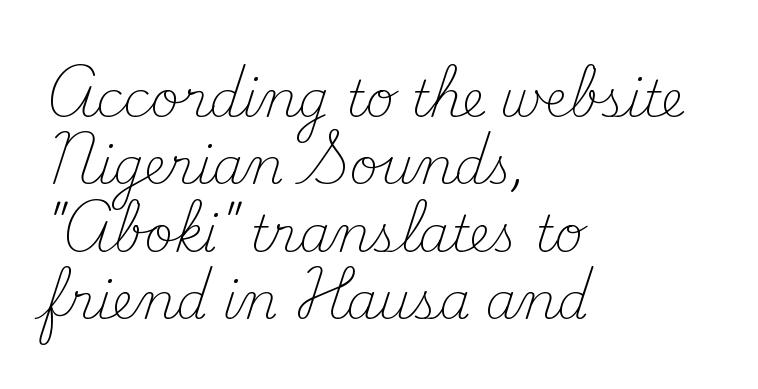
{"serif": "yes", "bold": "no", "weight": "light", "width": "normal", "stroke_contrast": "medium", "x_height": "small", "monospaced": "no", "underline": "no", "align": "left", "line_spacing": "normal", "line_spacing_ratio": 1.35, "letter_spacing": "normal", "letter_spacing_em": 0.0, "glyph_px": 50}
